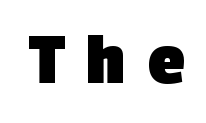
This is heavy type, rendered in bold. Letterform terminals end flat and unadorned throughout the passage. The face used here is rendered with a markedly widened letterfit. The letters advance in unequal steps, a hallmark of proportional type. Just letters on the line, the space beneath them empty.
